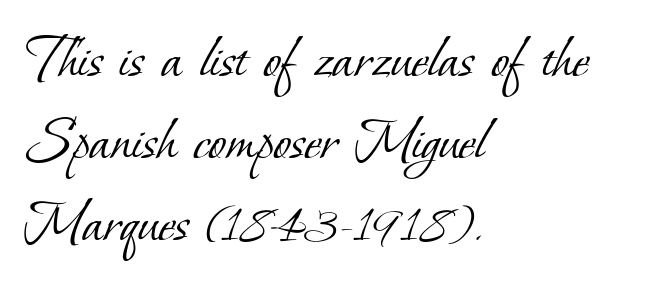
Q: Is the text bold? A: No.
Q: Is the typeface a serif or a sans-serif typeface? A: Serif.
Q: Is the text underlined? A: No.
Q: How is the paragraph aligned? A: Left-aligned.
Q: Is the spacing between letters normal or unusually wide? A: Normal.
Q: Is the spacing between lines tight, normal or loose? A: Normal.
Q: Width (condensed, normal, or wide)? A: Normal.
Q: Stroke contrast? A: Low.
Q: x-height? A: Small.
Q: Monospaced? A: No.
